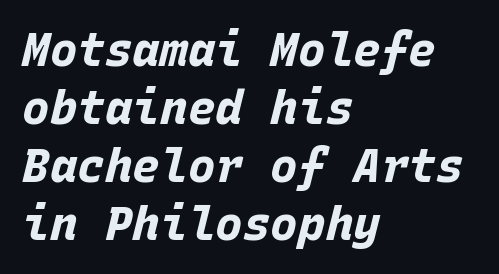
The image shows 46 px bold type, italic (leaning right), monospaced; set left-aligned, normal line spacing (1.26x), normal letter spacing, not underlined; low stroke contrast and a large x-height.
